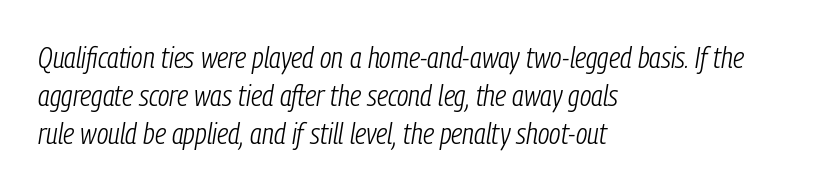
{"italic": "yes", "lean": "right", "slant_degrees": 9, "bold": "no", "weight": "light", "width": "condensed", "stroke_contrast": "low", "x_height": "medium", "monospaced": "no", "underline": "no", "align": "left", "line_spacing": "normal", "line_spacing_ratio": 1.27, "letter_spacing": "normal", "letter_spacing_em": 0.0, "glyph_px": 30}
